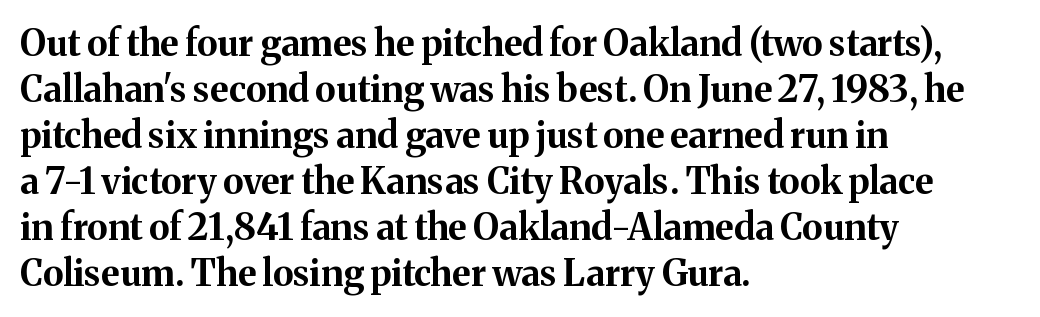
The image shows 36 px bold serif type, upright; set left-aligned, normal line spacing (1.28x), normal letter spacing, not underlined; medium stroke contrast and a medium x-height.
